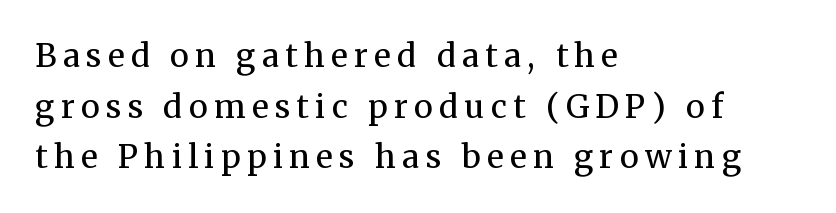
Q: Is the text bold? A: No.
Q: Is the text italic (slanted)? A: No, it is upright.
Q: Is the typeface a serif or a sans-serif typeface? A: Serif.
Q: Is the text underlined? A: No.
Q: How is the paragraph aligned? A: Left-aligned.
Q: Is the spacing between letters normal or unusually wide? A: Unusually wide.
Q: Is the spacing between lines tight, normal or loose? A: Normal.
Q: Width (condensed, normal, or wide)? A: Normal.
Q: Stroke contrast? A: Medium.
Q: x-height? A: Medium.
Q: Monospaced? A: No.
